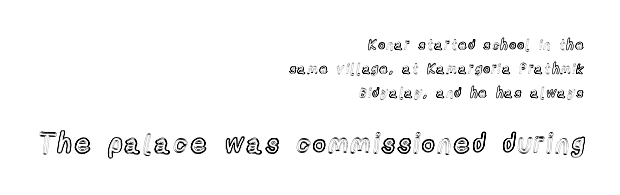
The image shows 27 px text type; set right-aligned, normal line spacing (1.7x), not underlined; the second (bottom) block is 1.93x larger.
